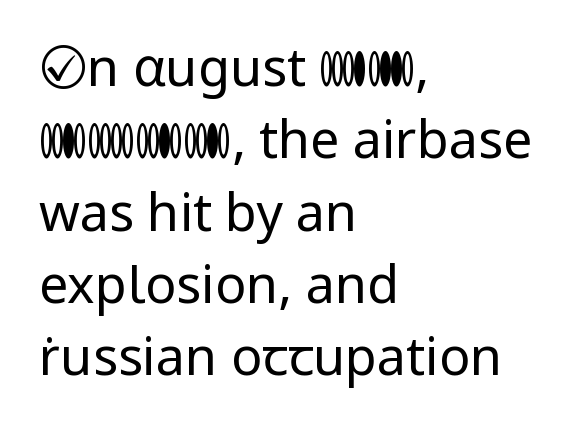
The image shows 52 px regular-weight sans-serif type, upright; set left-aligned, normal line spacing (1.39x), normal letter spacing, not underlined; low stroke contrast and a medium x-height.
